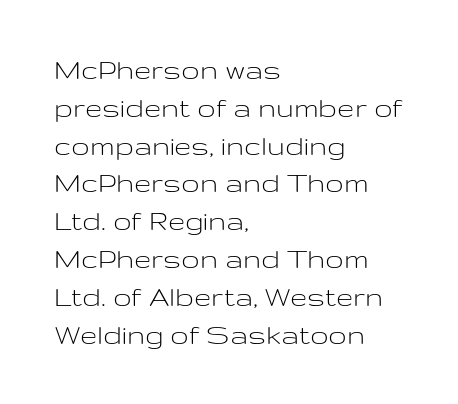
{"serif": "no", "italic": "no", "bold": "no", "weight": "light", "width": "wide", "stroke_contrast": "low", "x_height": "medium", "monospaced": "no", "underline": "no", "align": "left", "line_spacing_ratio": 1.22, "letter_spacing": "normal", "letter_spacing_em": 0.0, "glyph_px": 31}
